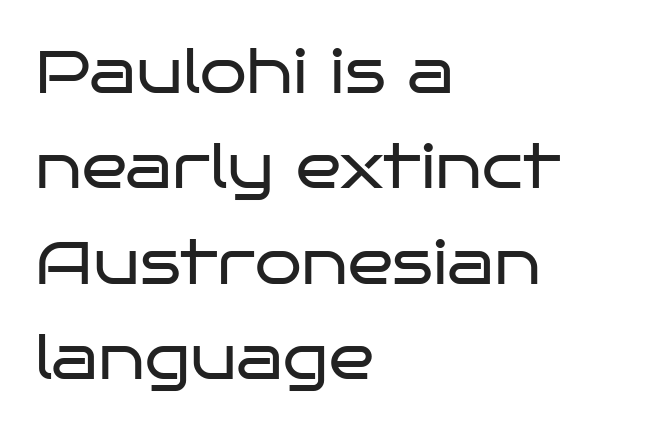
{"serif": "no", "italic": "no", "bold": "no", "weight": "regular", "width": "wide", "stroke_contrast": "low", "x_height": "large", "monospaced": "no", "underline": "no", "align": "left", "line_spacing": "normal", "line_spacing_ratio": 1.59, "letter_spacing": "normal", "letter_spacing_em": 0.0, "glyph_px": 60}
